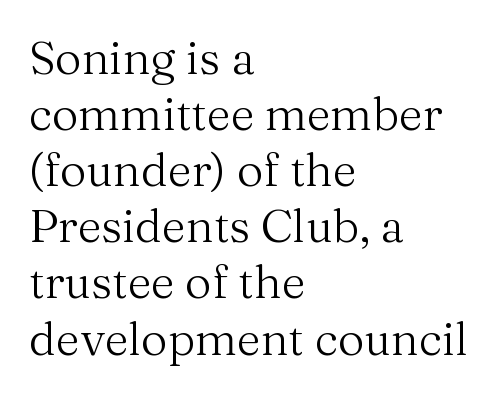
The type is set solid horizontally, with unmodified tracking. Ordinary non-slanted type is in use. Yep, those are serifs on the letters. Character widths vary here, with narrow letters taking less room than wide ones. The lines are quadded left.
